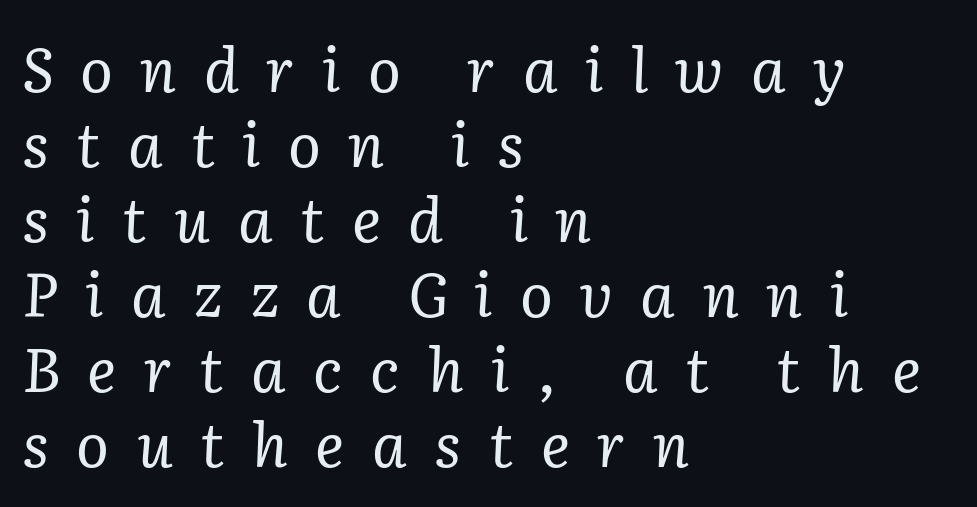
If you drew a line through each stem, it would be angled. No letter is thick-stroked: the sample isn't bold. These lines are rendered in a variable-pitch font. Horizontal alignment here is leftward, the default for most running prose. Here the glyphs are tracked loosely, breaking word shapes into spaced letters.
